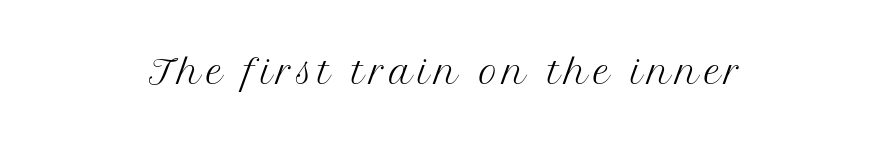
{"bold": "no", "weight": "regular", "width": "normal", "stroke_contrast": "medium", "x_height": "medium", "monospaced": "no", "underline": "no", "glyph_px": 32}
